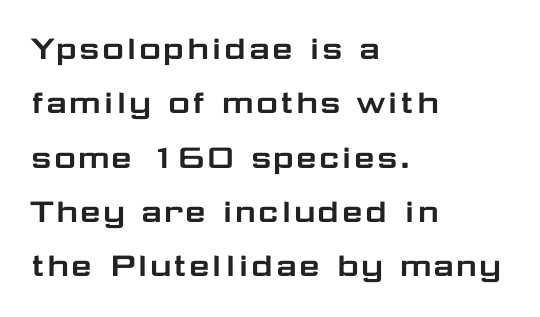
Q: Is the text italic (slanted)? A: No, it is upright.
Q: Is the typeface a serif or a sans-serif typeface? A: Sans-serif.
Q: Is the text underlined? A: No.
Q: How is the paragraph aligned? A: Left-aligned.
Q: Is the spacing between letters normal or unusually wide? A: Normal.
Q: Is the spacing between lines tight, normal or loose? A: Normal.
Q: Width (condensed, normal, or wide)? A: Wide.
Q: Stroke contrast? A: Low.
Q: x-height? A: Medium.
Q: Monospaced? A: No.
